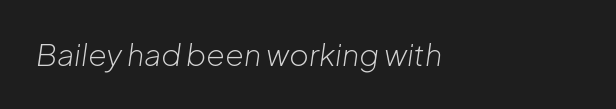
The image shows 30 px light type, italic (leaning right); set left-aligned, normal letter spacing, not underlined; low stroke contrast and a medium x-height.
